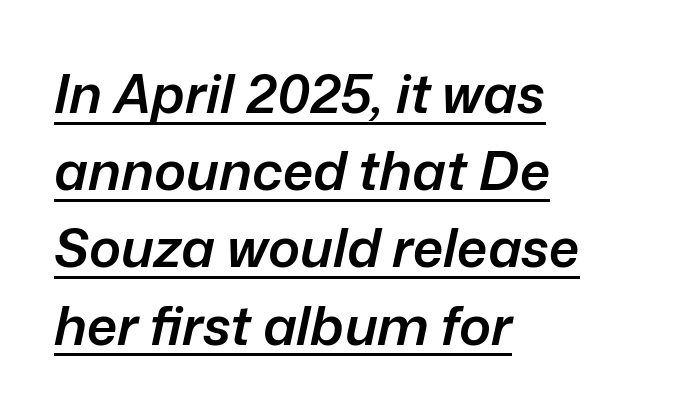
{"italic": "yes", "lean": "right", "slant_degrees": 12, "bold": "semi", "weight": "semibold", "width": "normal", "stroke_contrast": "low", "x_height": "medium", "monospaced": "no", "underline": "yes", "align": "left", "line_spacing": "normal", "line_spacing_ratio": 1.43, "letter_spacing": "normal", "letter_spacing_em": 0.0, "glyph_px": 54}
